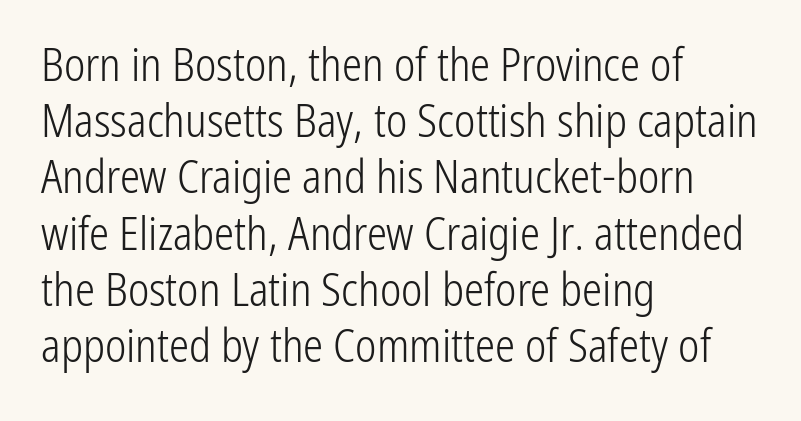
Q: Is the text bold? A: No.
Q: Is the text italic (slanted)? A: No, it is upright.
Q: Is the typeface a serif or a sans-serif typeface? A: Sans-serif.
Q: Is the text underlined? A: No.
Q: How is the paragraph aligned? A: Left-aligned.
Q: Is the spacing between letters normal or unusually wide? A: Normal.
Q: Is the spacing between lines tight, normal or loose? A: Normal.
Q: Width (condensed, normal, or wide)? A: Condensed.
Q: Stroke contrast? A: Low.
Q: x-height? A: Medium.
Q: Monospaced? A: No.
